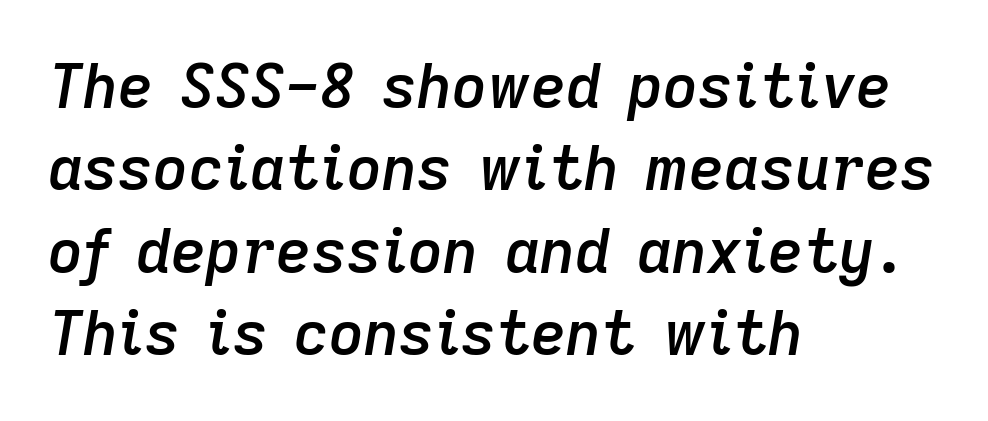
The image shows 61 px semibold type, italic (leaning right); set left-aligned, normal line spacing (1.35x), normal letter spacing, not underlined; low stroke contrast and a medium x-height.
